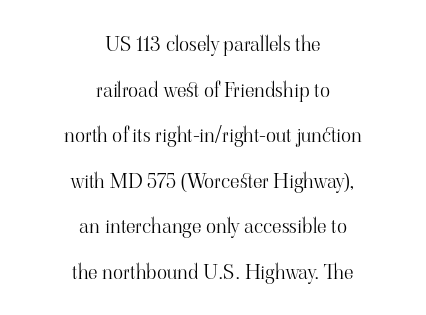
Q: Is the text bold? A: No.
Q: Is the text italic (slanted)? A: No, it is upright.
Q: Is the text underlined? A: No.
Q: How is the paragraph aligned? A: Centered.
Q: Is the spacing between letters normal or unusually wide? A: Normal.
Q: Is the spacing between lines tight, normal or loose? A: Loose.
